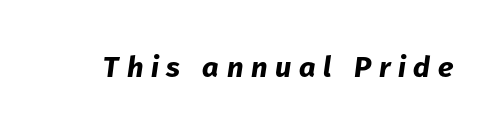
Set as a true bold cut, around the 700 mark. A typesetter would call this heavily tracked-out type. In terms of posture, this sample is oblique. Looks like regular typesetting: each glyph gets only the width it needs.
